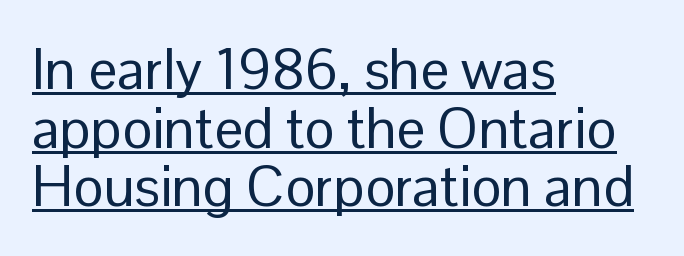
Q: Is the text bold? A: No.
Q: Is the text italic (slanted)? A: No, it is upright.
Q: Is the typeface a serif or a sans-serif typeface? A: Sans-serif.
Q: Is the text underlined? A: Yes.
Q: How is the paragraph aligned? A: Left-aligned.
Q: Is the spacing between letters normal or unusually wide? A: Normal.
Q: Is the spacing between lines tight, normal or loose? A: Tight.
Q: Width (condensed, normal, or wide)? A: Normal.
Q: Stroke contrast? A: Low.
Q: x-height? A: Medium.
Q: Monospaced? A: No.
